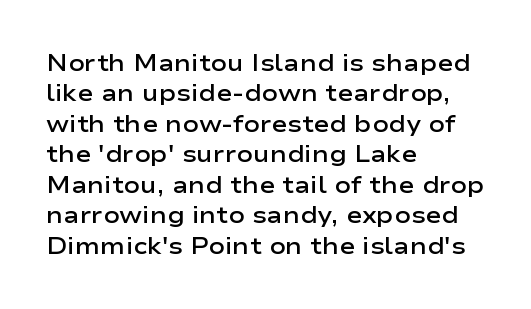
The paragraph shown leans on its left margin. A bit beefed up — I'd call it semibold rather than bold. The area under the type is left untouched. The horizontal fit of the characters is conventional and even. Students, observe: this is what conventionally led text looks like.
